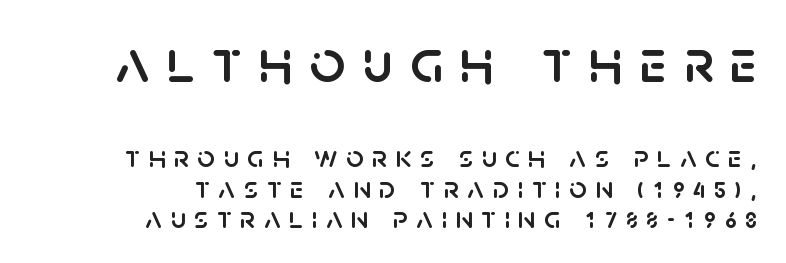
{"serif": "no", "italic": "no", "width": "normal", "stroke_contrast": "low", "x_height": "large", "monospaced": "no", "underline": "no", "align": "right", "line_spacing": "tight", "line_spacing_ratio": 0.99, "letter_spacing": "wide", "letter_spacing_em": 0.27, "larger_block": "first", "size_ratio": 2.0, "glyph_px": 62}
